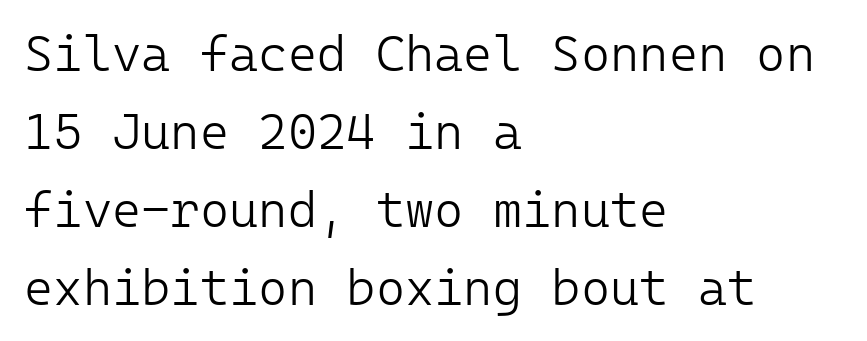
The gaps between neighbouring characters are ordinary and unremarkable. Notice how the stems are strictly vertical — no italics here. Rule under the text: the space is simply empty. This sample keeps an unexceptional amount of space between lines. Visually the block forms a straight wall on the left and a jagged coastline on the right.
